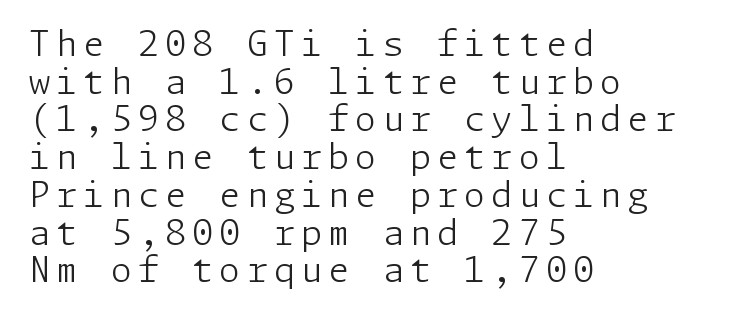
{"serif": "no", "italic": "no", "bold": "no", "weight": "light", "width": "normal", "stroke_contrast": "low", "x_height": "medium", "underline": "no", "align": "left", "line_spacing": "tight", "line_spacing_ratio": 1.11, "glyph_px": 34}
